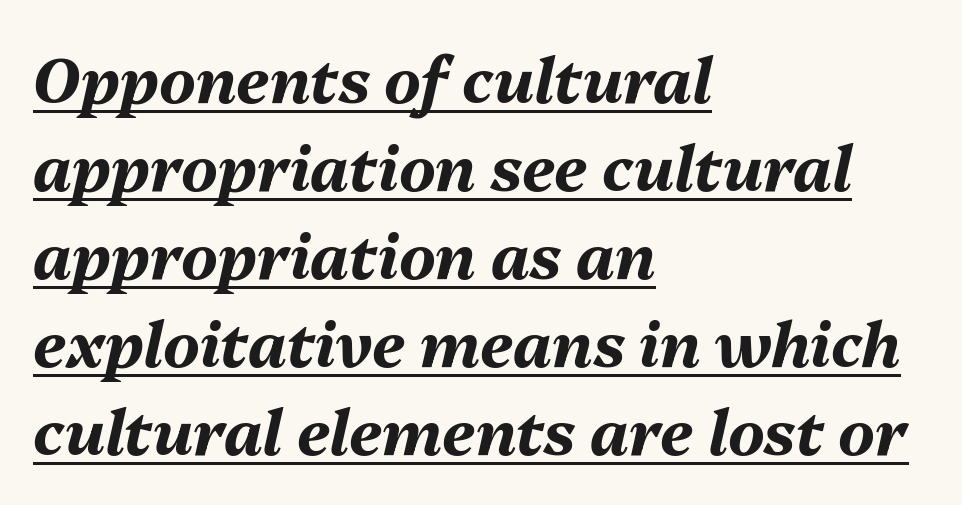
Layout note: lines flush left. Varying glyph widths throughout — classic text-font behaviour. The type is set solid horizontally, with unmodified tracking. This is heavy type, rendered in bold. Honestly, the row spacing looks completely unremarkable.
